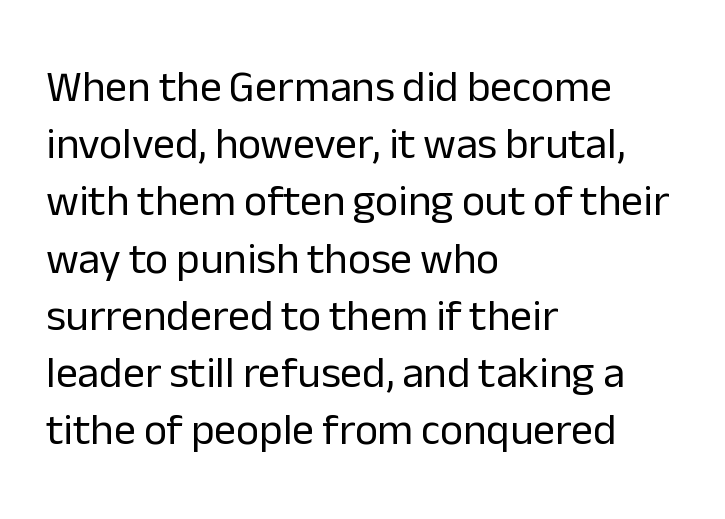
The image shows 44 px regular-weight sans-serif type, upright; set left-aligned, normal line spacing (1.3x), normal letter spacing, not underlined; low stroke contrast and a medium x-height.
